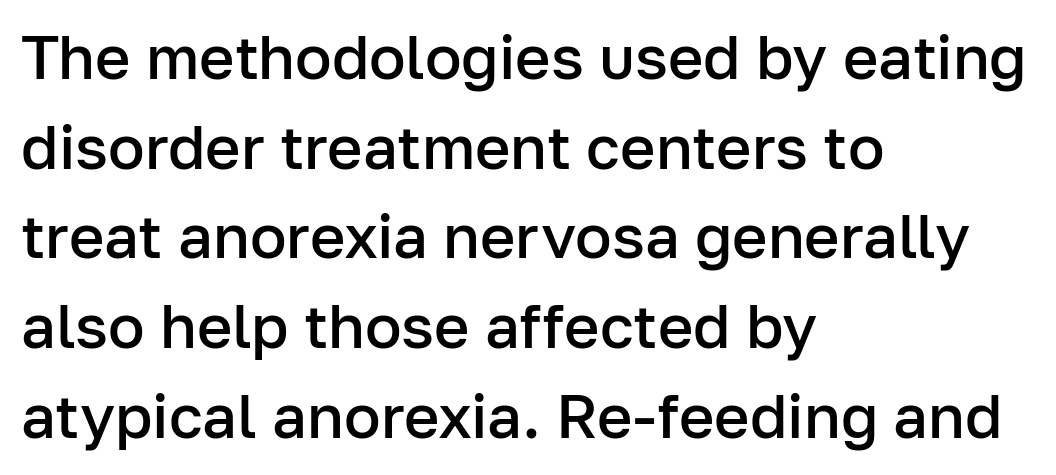
Q: Is the text bold? A: Semi-bold.
Q: Is the text italic (slanted)? A: No, it is upright.
Q: Is the typeface a serif or a sans-serif typeface? A: Sans-serif.
Q: Is the text underlined? A: No.
Q: How is the paragraph aligned? A: Left-aligned.
Q: Is the spacing between letters normal or unusually wide? A: Normal.
Q: Is the spacing between lines tight, normal or loose? A: Normal.
Q: Width (condensed, normal, or wide)? A: Normal.
Q: Stroke contrast? A: Low.
Q: x-height? A: Medium.
Q: Monospaced? A: No.
